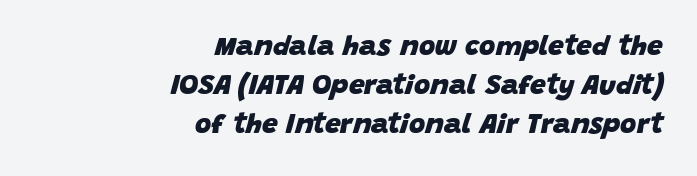
The image shows 28 px heavy type, italic (leaning right); set right-aligned, normal line spacing (1.4x), normal letter spacing, not underlined; low stroke contrast and a large x-height.
